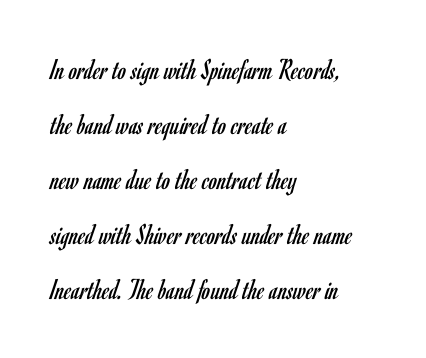
Does extra space separate the letters? No, they use regular spacing. The text was rendered using a sans face with plain stroke endings. Do the characters align in a grid? No, the font is proportional. On a weight scale, this lands at 450 or below.
